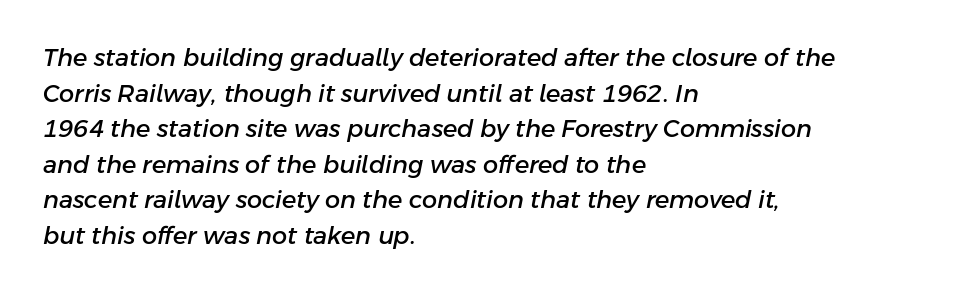
The type is set solid horizontally, with unmodified tracking. Notice how descenders clear the ascenders below comfortably — that's standard leading. Descender tails drop into unmarked territory. The rag falls on the right side of this text block.
